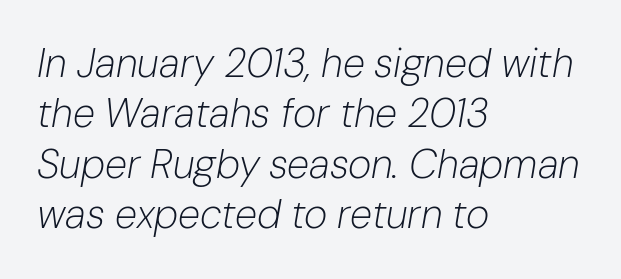
The image shows 40 px light type, italic (leaning right); set left-aligned, normal line spacing (1.26x), normal letter spacing, not underlined; low stroke contrast and a medium x-height.
